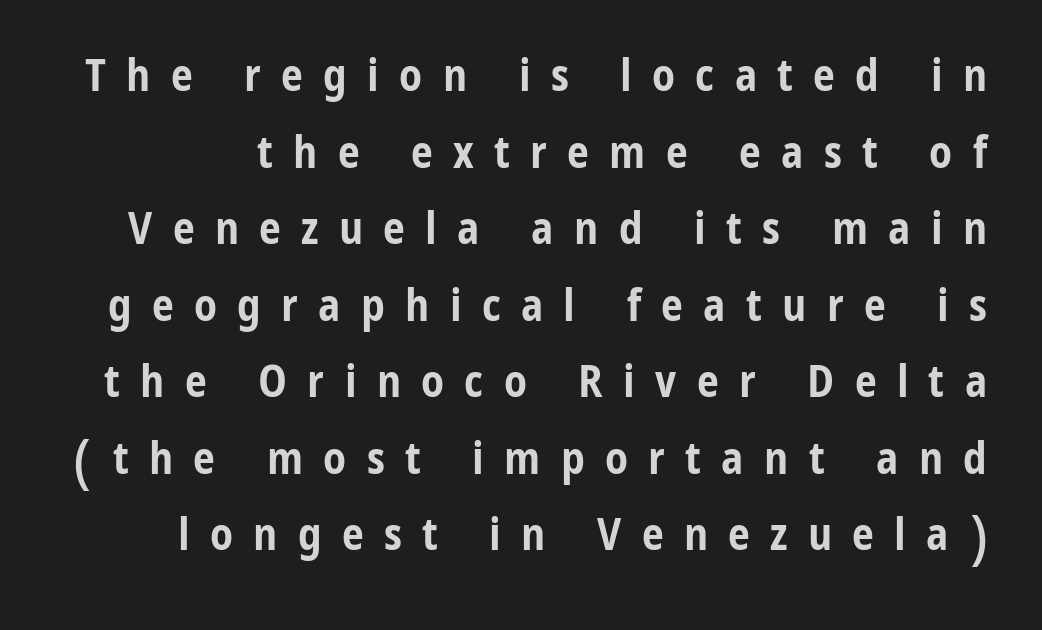
Q: Is the text bold? A: Yes.
Q: Is the text italic (slanted)? A: No, it is upright.
Q: Is the typeface a serif or a sans-serif typeface? A: Sans-serif.
Q: Is the text underlined? A: No.
Q: Is the spacing between letters normal or unusually wide? A: Unusually wide.
Q: Width (condensed, normal, or wide)? A: Condensed.
Q: Stroke contrast? A: Low.
Q: x-height? A: Medium.
Q: Monospaced? A: No.
